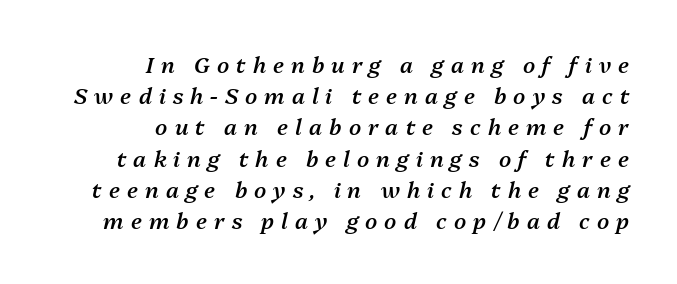
Q: Is the text bold? A: Semi-bold.
Q: Is the text italic (slanted)? A: Yes, it leans right by about 13 degrees.
Q: Is the text underlined? A: No.
Q: How is the paragraph aligned? A: Right-aligned.
Q: Is the spacing between letters normal or unusually wide? A: Unusually wide.
Q: Is the spacing between lines tight, normal or loose? A: Normal.
